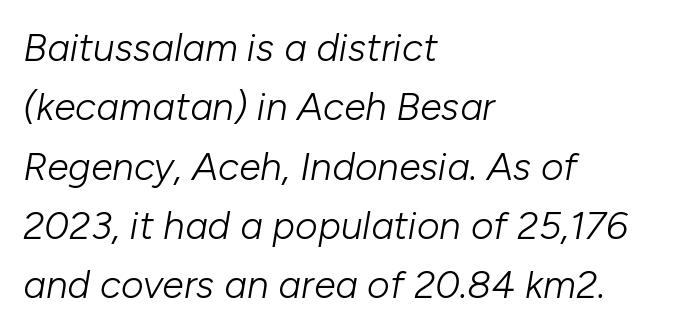
The image shows 39 px light type, italic (leaning right); set left-aligned, normal line spacing (1.52x), normal letter spacing, not underlined; low stroke contrast and a medium x-height.
